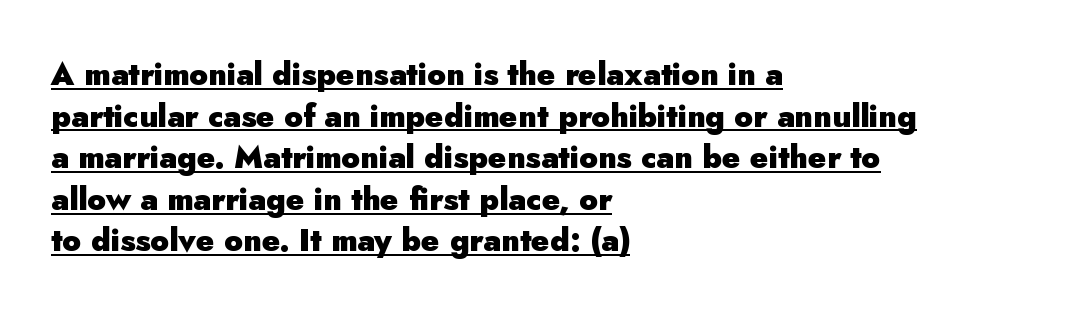
{"serif": "no", "italic": "no", "bold": "yes", "weight": "heavy", "width": "normal", "stroke_contrast": "low", "x_height": "small", "monospaced": "no", "underline": "yes", "align": "left", "line_spacing": "normal", "line_spacing_ratio": 1.34, "letter_spacing": "normal", "letter_spacing_em": 0.0, "glyph_px": 31}
